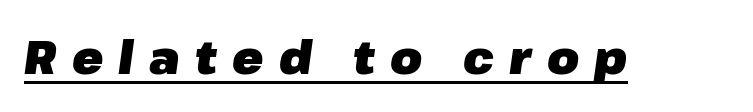
The image shows 46 px heavy type, italic (leaning right); set unusually wide letter spacing (+0.33 em), underlined; low stroke contrast and a medium x-height.
